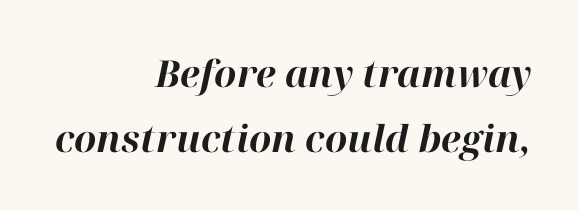
{"italic": "yes", "lean": "right", "slant_degrees": 12, "bold": "yes", "weight": "bold", "width": "normal", "stroke_contrast": "high", "x_height": "medium", "monospaced": "no", "underline": "no", "align": "right", "line_spacing_ratio": 1.76, "letter_spacing": "normal", "letter_spacing_em": 0.0, "glyph_px": 37}
